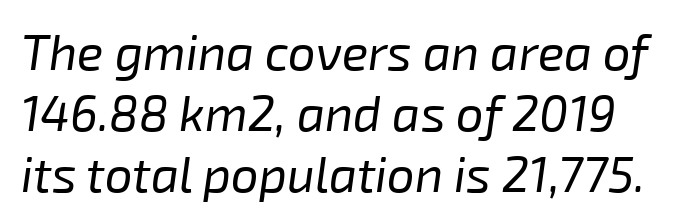
{"italic": "yes", "lean": "right", "slant_degrees": 8, "bold": "no", "weight": "regular", "width": "normal", "stroke_contrast": "low", "x_height": "medium", "monospaced": "no", "underline": "no", "line_spacing_ratio": 1.24, "letter_spacing": "normal", "letter_spacing_em": 0.0, "glyph_px": 49}
